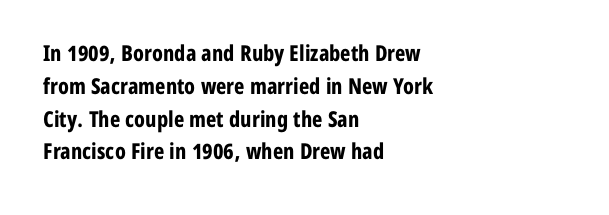
{"italic": "no", "bold": "yes", "underline": "no", "align": "left", "line_spacing": "normal", "line_spacing_ratio": 1.49, "letter_spacing": "normal", "letter_spacing_em": 0.0, "glyph_px": 22}
